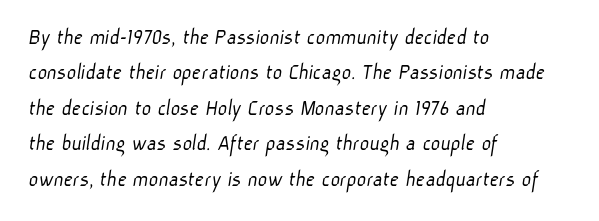
Every row of glyphs begins at an identical x-position on the left. What stands out about the letter spacing? Nothing — it is the standard amount. Regarding leading, the lines here are spaced in the standard way. Weight: in the light-to-regular range. The space directly below the letters is spotless.
